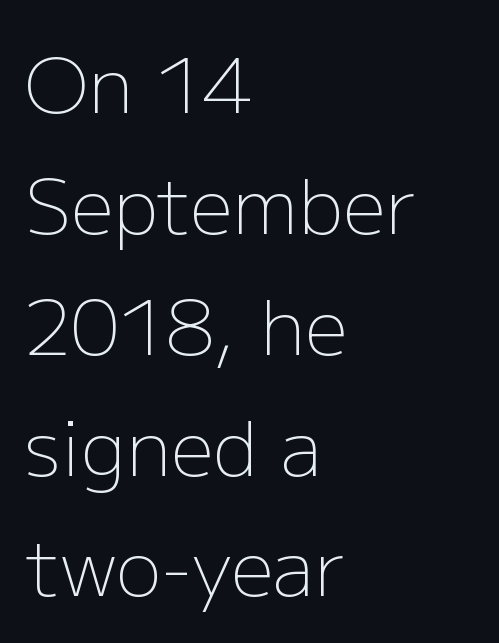
The image shows 76 px light sans-serif type, upright; set left-aligned, normal line spacing (1.59x), normal letter spacing, not underlined; low stroke contrast and a medium x-height.
